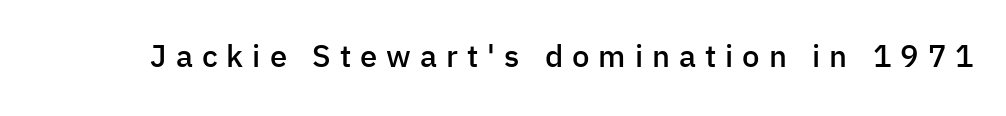
The rendering inserts visible extra space after every character. The gap between lines stays unmarked. These words are printed semibold, heavier than regular yet not bold. Character widths vary here, with narrow letters taking less room than wide ones. Posture: straight, roman, zero tilt.
